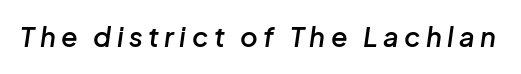
This sample uses expanded letter spacing, leaving extra air between glyphs. Descenders are the only things crossing below the line. Emphasis-style slanted type is in use. The face used here is a semibold: visibly heavier than regular, lighter than bold.
